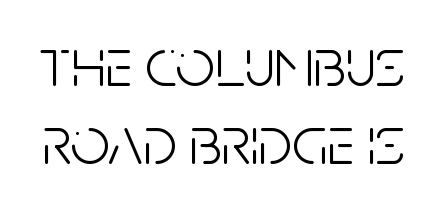
Q: Is the text bold? A: No.
Q: Is the text italic (slanted)? A: No, it is upright.
Q: Is the typeface a serif or a sans-serif typeface? A: Sans-serif.
Q: Is the text underlined? A: No.
Q: Is the spacing between letters normal or unusually wide? A: Normal.
Q: Is the spacing between lines tight, normal or loose? A: Tight.
Q: Width (condensed, normal, or wide)? A: Condensed.
Q: Stroke contrast? A: Low.
Q: x-height? A: Large.
Q: Monospaced? A: No.
